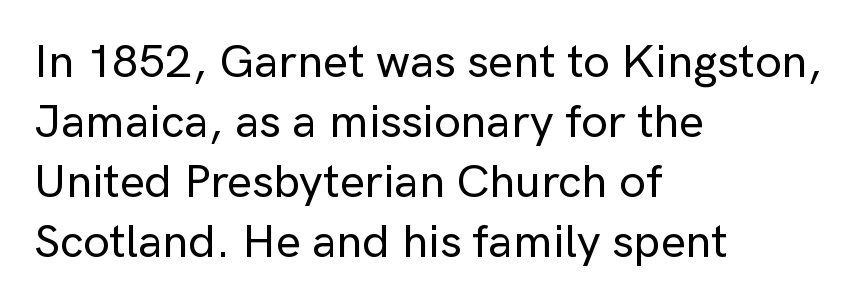
{"serif": "no", "italic": "no", "width": "normal", "stroke_contrast": "low", "x_height": "medium", "monospaced": "no", "underline": "no", "align": "left", "line_spacing": "normal", "line_spacing_ratio": 1.28, "letter_spacing": "normal", "letter_spacing_em": 0.0, "glyph_px": 47}
